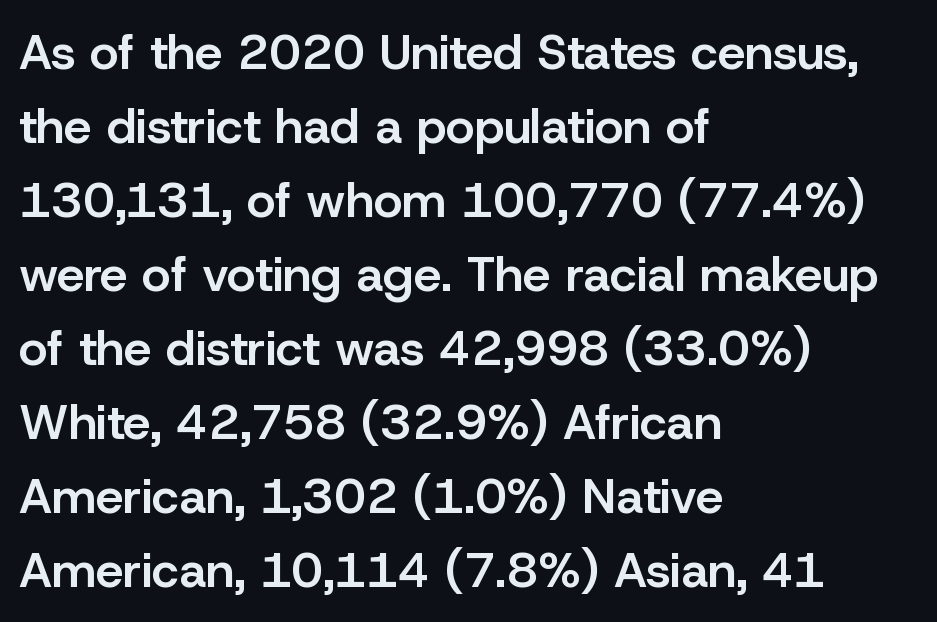
The rendering uses a semibold face; strokes are thickened but not to full bold. The paragraph has a hard left edge and a soft right edge. Type without underlining. These lines keep a tight, regular rhythm from letter to letter.
